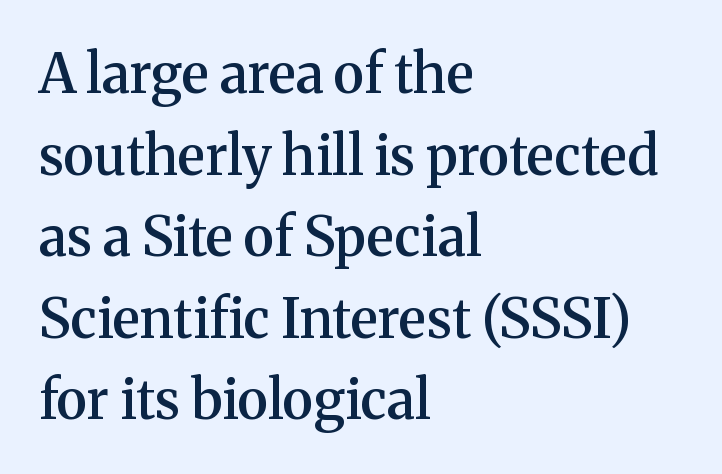
The image shows 54 px semibold serif type, upright; set left-aligned, normal line spacing (1.51x), normal letter spacing, not underlined; medium stroke contrast and a medium x-height.
